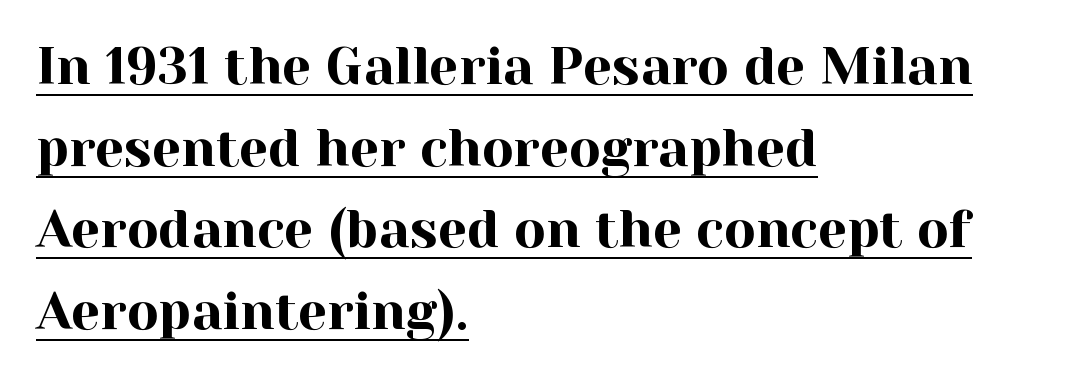
The image shows 52 px serif type, upright; set left-aligned, normal line spacing (1.57x), normal letter spacing, underlined; a medium x-height.
